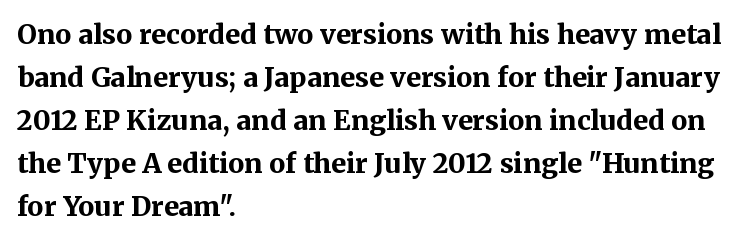
Typesetter's note: full bold, strokes at maximum text heaviness. Quick note: interline space is typical. Compared with a centered layout, this one pins lines to the left instead. Tall strokes in this sample are plumb rather than angled. The tracking reads as untouched default to a designer's eye. Has an underline been added? It has not.
